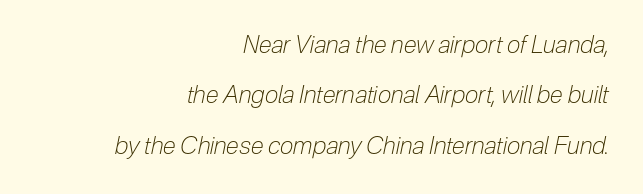
The image shows 24 px text type, italic (leaning right); set right-aligned, loose line spacing (2.1x), normal letter spacing, not underlined.
